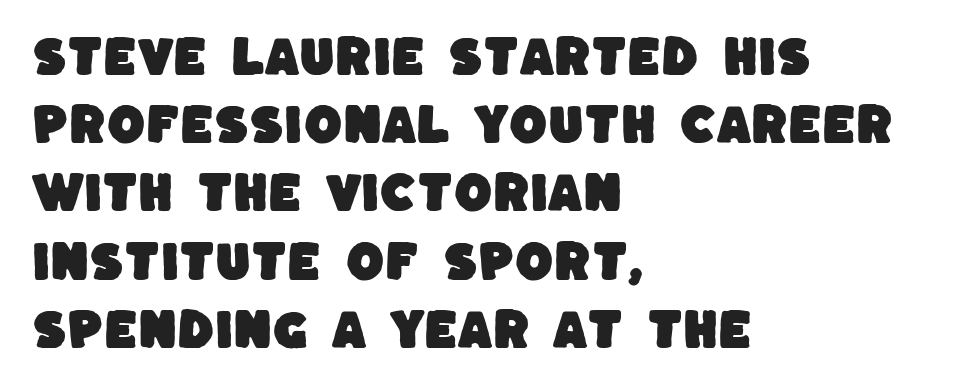
{"serif": "no", "width": "normal", "stroke_contrast": "low", "x_height": "large", "monospaced": "no", "underline": "no", "align": "left", "line_spacing": "normal", "line_spacing_ratio": 1.55, "letter_spacing": "normal", "letter_spacing_em": 0.0, "glyph_px": 44}
